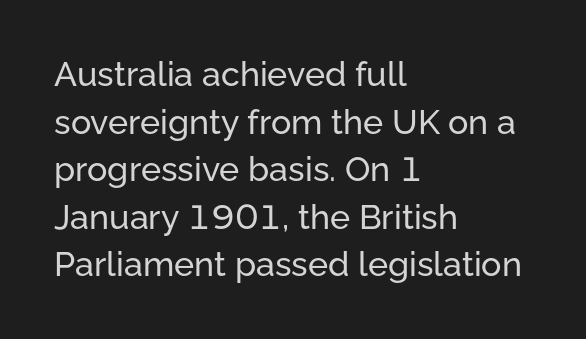
Q: Is the text italic (slanted)? A: No, it is upright.
Q: Is the typeface a serif or a sans-serif typeface? A: Sans-serif.
Q: Is the text underlined? A: No.
Q: How is the paragraph aligned? A: Left-aligned.
Q: Is the spacing between letters normal or unusually wide? A: Normal.
Q: Is the spacing between lines tight, normal or loose? A: Normal.
Q: Width (condensed, normal, or wide)? A: Normal.
Q: Stroke contrast? A: Low.
Q: x-height? A: Medium.
Q: Monospaced? A: No.
